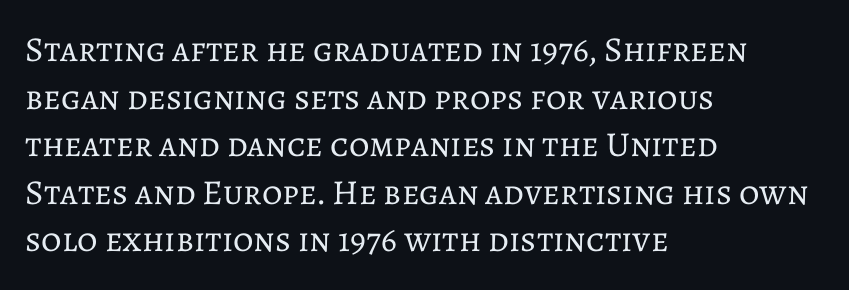
Q: Is the text bold? A: No.
Q: Is the text italic (slanted)? A: No, it is upright.
Q: Is the text underlined? A: No.
Q: How is the paragraph aligned? A: Left-aligned.
Q: Is the spacing between letters normal or unusually wide? A: Normal.
Q: Is the spacing between lines tight, normal or loose? A: Normal.
Q: Width (condensed, normal, or wide)? A: Normal.
Q: Stroke contrast? A: Low.
Q: x-height? A: Medium.
Q: Monospaced? A: No.
